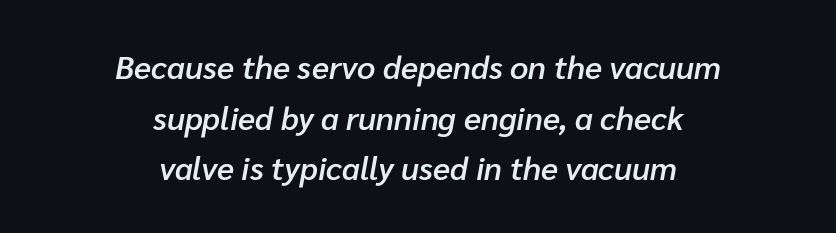
Q: Is the text bold? A: Semi-bold.
Q: Is the text italic (slanted)? A: Yes, it leans right by about 10 degrees.
Q: Is the text underlined? A: No.
Q: How is the paragraph aligned? A: Centered.
Q: Is the spacing between letters normal or unusually wide? A: Normal.
Q: Is the spacing between lines tight, normal or loose? A: Normal.
Q: Width (condensed, normal, or wide)? A: Normal.
Q: Stroke contrast? A: Low.
Q: x-height? A: Medium.
Q: Monospaced? A: No.
